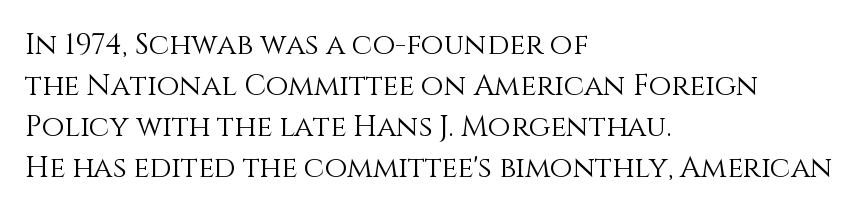
Caption: multi-line text, flush left, ragged right. This is the regular roman posture of the typeface. The strip under each line holds only bare page. Stroke thickness stays within the range of a standard reading face or lighter.
